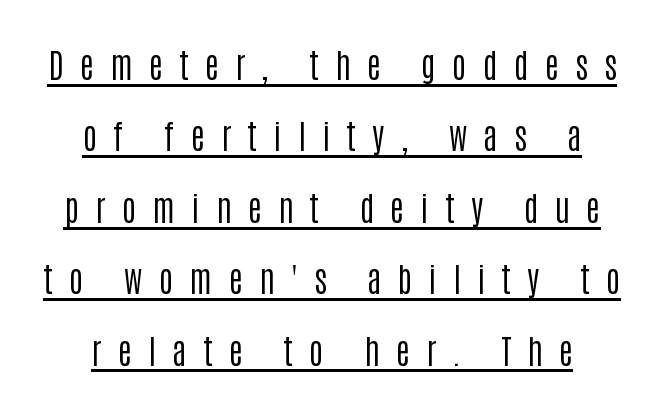
{"serif": "no", "italic": "no", "bold": "no", "weight": "regular", "width": "condensed", "stroke_contrast": "low", "x_height": "large", "monospaced": "no", "underline": "yes", "line_spacing": "loose", "line_spacing_ratio": 2.1, "letter_spacing": "wide", "letter_spacing_em": 0.48, "glyph_px": 34}
